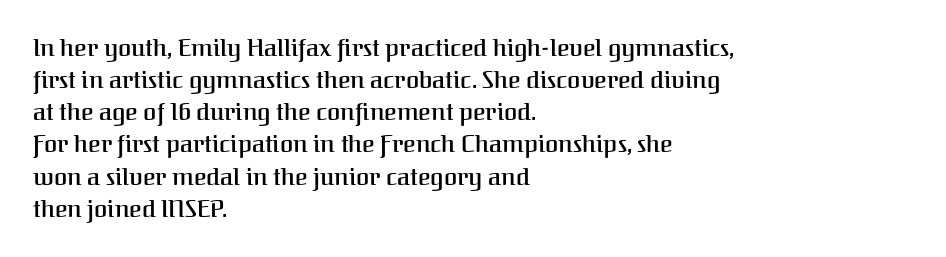
The image shows 24 px text type, upright; set left-aligned, normal line spacing (1.34x), normal letter spacing, not underlined.
